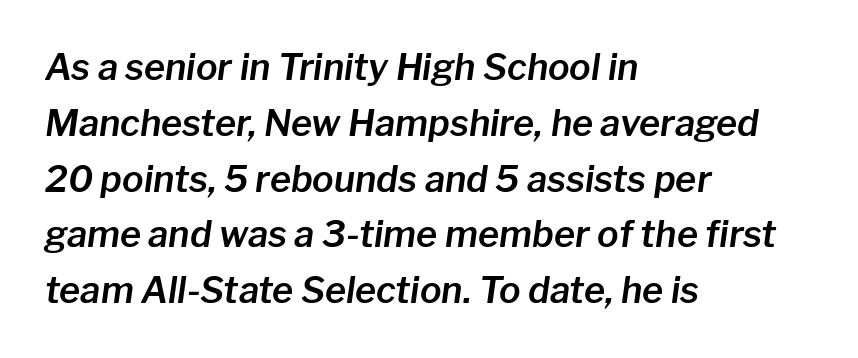
The image shows 36 px text type, italic (leaning right); set left-aligned, normal line spacing (1.55x), normal letter spacing, not underlined; low stroke contrast and a medium x-height.
